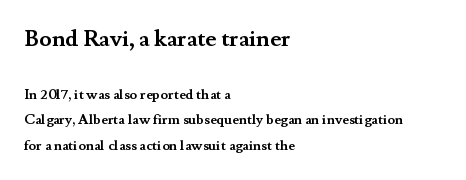
The image shows 23 px bold type, upright; set left-aligned, line spacing 1.84x, normal letter spacing, not underlined; the first (top) block is 1.64x larger.
